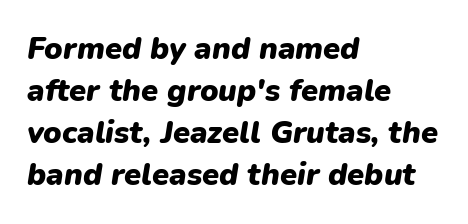
{"italic": "yes", "lean": "right", "slant_degrees": 9, "bold": "yes", "weight": "heavy", "width": "normal", "stroke_contrast": "low", "x_height": "medium", "monospaced": "no", "underline": "no", "align": "left", "line_spacing": "normal", "line_spacing_ratio": 1.36, "letter_spacing": "normal", "letter_spacing_em": 0.0, "glyph_px": 31}
